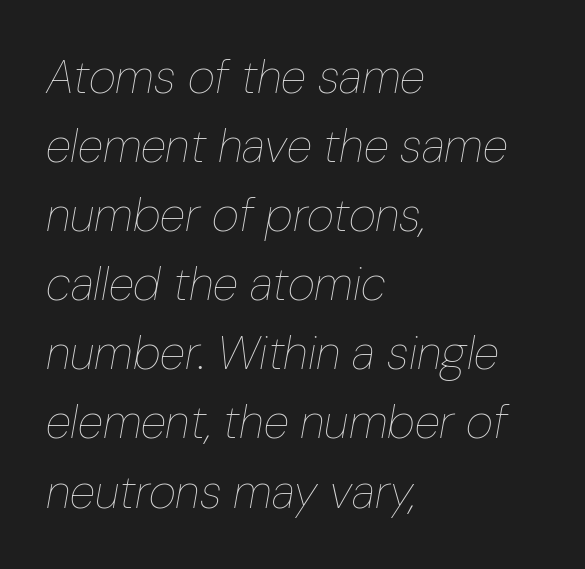
Glance below the letters and you will spot only blank space. Posture: slanted. Left-aligned paragraph, ragged on the right. A typesetter would call this leading conventional body-copy spacing. Stem width sits at or under what a default text font uses. The type is set solid horizontally, with unmodified tracking.
